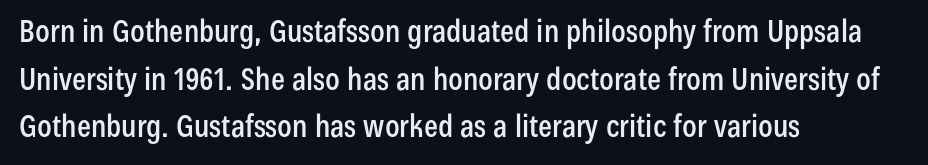
{"serif": "no", "italic": "no", "width": "condensed", "stroke_contrast": "low", "x_height": "medium", "monospaced": "no", "underline": "no", "align": "left", "line_spacing": "normal", "line_spacing_ratio": 1.54, "letter_spacing": "normal", "letter_spacing_em": 0.0, "glyph_px": 31}
